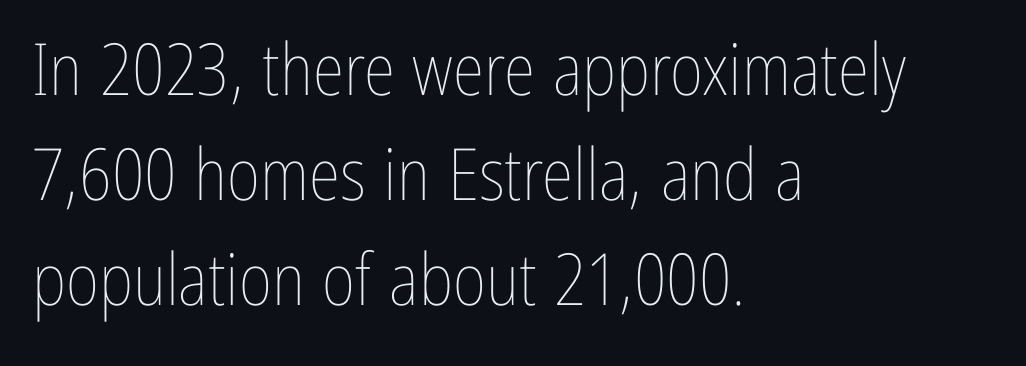
The image shows 72 px thin, condensed type, upright; set left-aligned, normal line spacing (1.46x), normal letter spacing, not underlined; low stroke contrast and a medium x-height.
